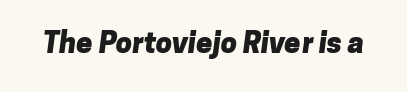
The image shows 29 px heavy sans-serif type; set normal letter spacing, not underlined; low stroke contrast and a medium x-height.
